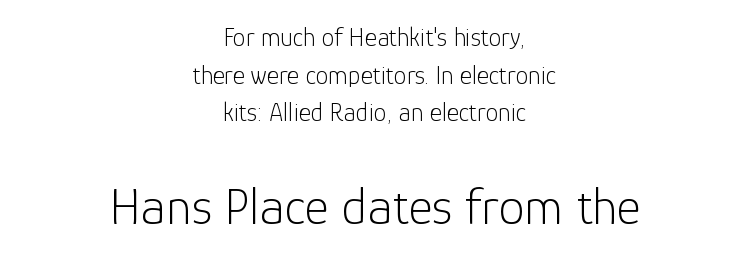
Q: Is the text bold? A: No.
Q: Is the text italic (slanted)? A: No, it is upright.
Q: Is the typeface a serif or a sans-serif typeface? A: Sans-serif.
Q: Is the text underlined? A: No.
Q: How is the paragraph aligned? A: Centered.
Q: Is the spacing between letters normal or unusually wide? A: Normal.
Q: Is the spacing between lines tight, normal or loose? A: Normal.
Q: Which block of text is set in a larger size, the first (top) or the second (bottom)? A: The second (bottom) one.
Q: Width (condensed, normal, or wide)? A: Normal.
Q: Stroke contrast? A: Low.
Q: x-height? A: Medium.
Q: Monospaced? A: No.
